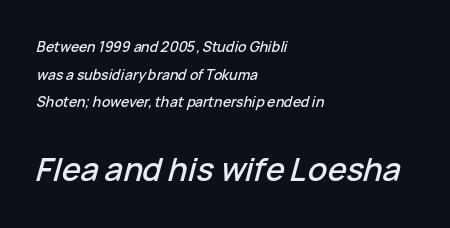
Q: Is the text italic (slanted)? A: Yes, it leans right by about 15 degrees.
Q: Is the text underlined? A: No.
Q: How is the paragraph aligned? A: Left-aligned.
Q: Is the spacing between letters normal or unusually wide? A: Normal.
Q: Is the spacing between lines tight, normal or loose? A: Loose.
Q: Which block of text is set in a larger size, the first (top) or the second (bottom)? A: The second (bottom) one.
Q: Width (condensed, normal, or wide)? A: Normal.
Q: Stroke contrast? A: Low.
Q: x-height? A: Medium.
Q: Monospaced? A: No.
